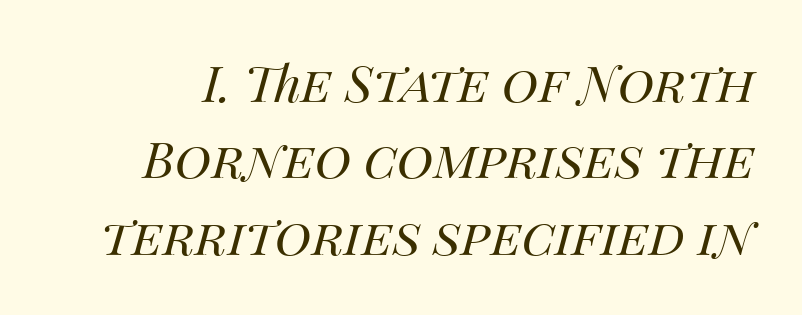
{"italic": "yes", "lean": "right", "slant_degrees": 14, "bold": "no", "weight": "regular", "width": "normal", "stroke_contrast": "medium", "x_height": "large", "monospaced": "no", "underline": "no", "line_spacing": "normal", "line_spacing_ratio": 1.53, "letter_spacing": "normal", "letter_spacing_em": 0.0, "glyph_px": 50}
